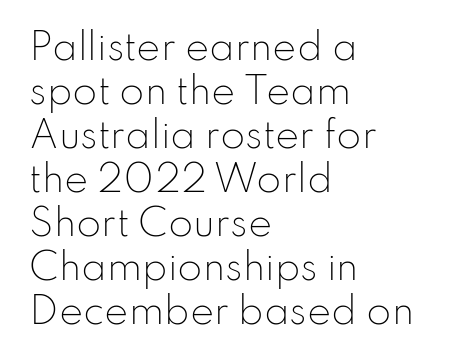
Q: Is the text bold? A: No.
Q: Is the text italic (slanted)? A: No, it is upright.
Q: Is the typeface a serif or a sans-serif typeface? A: Sans-serif.
Q: Is the text underlined? A: No.
Q: How is the paragraph aligned? A: Left-aligned.
Q: Is the spacing between letters normal or unusually wide? A: Normal.
Q: Width (condensed, normal, or wide)? A: Normal.
Q: Stroke contrast? A: Low.
Q: x-height? A: Small.
Q: Monospaced? A: No.
